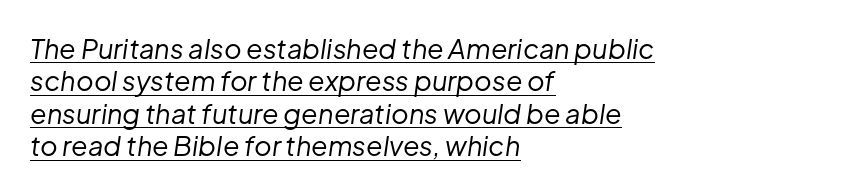
{"italic": "yes", "lean": "right", "slant_degrees": 8, "bold": "no", "underline": "yes", "align": "left", "line_spacing_ratio": 1.2, "letter_spacing": "normal", "letter_spacing_em": 0.0, "glyph_px": 27}
